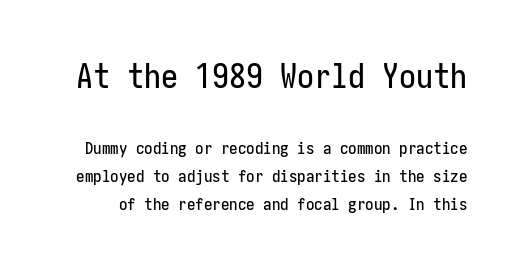
The image shows 34 px condensed sans-serif type, upright; set normal line spacing (1.65x), normal letter spacing, not underlined; the first (top) block is 2.0x larger; low stroke contrast and a medium x-height.
